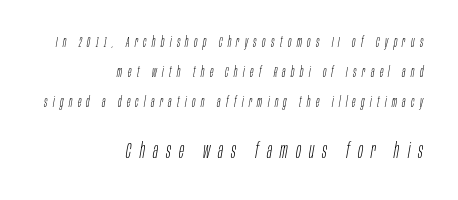
Quick note: interline space is abundant. Line ends are locked; line starts wander. The letters are slanted; this is an italic face. This rendering features lettering with no underline. Small over large — that's the arrangement of the two blocks here.
